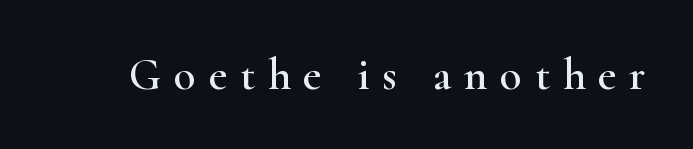
The typography opts for an upright posture over an oblique one. Bare-footed words on every line. The designer went with a serif here, giving each stem small feet. Someone cranked the tracking dial way up on this one. The passage shown is typed in a proportional face where columns would drift.
